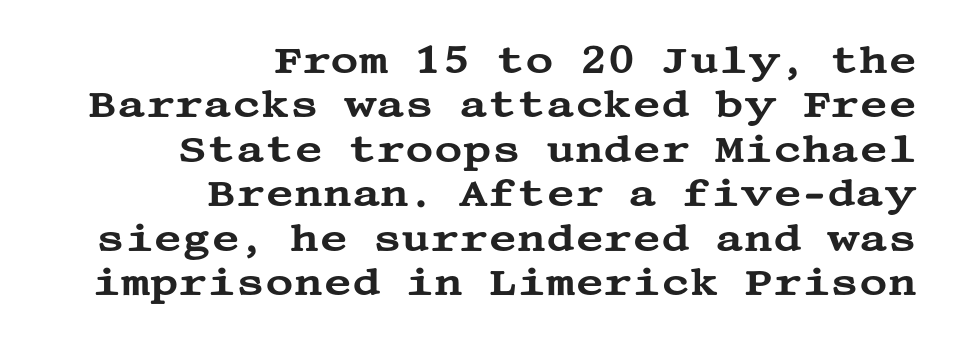
Q: Is the text italic (slanted)? A: No, it is upright.
Q: Is the typeface a serif or a sans-serif typeface? A: Serif.
Q: Is the text underlined? A: No.
Q: How is the paragraph aligned? A: Right-aligned.
Q: Is the spacing between letters normal or unusually wide? A: Normal.
Q: Is the spacing between lines tight, normal or loose? A: Tight.
Q: Width (condensed, normal, or wide)? A: Wide.
Q: Stroke contrast? A: Medium.
Q: x-height? A: Large.
